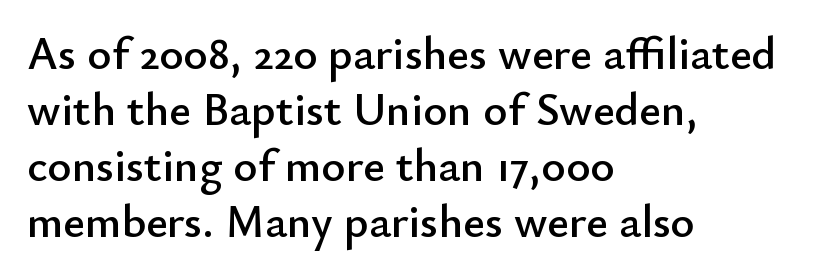
The image shows 46 px sans-serif type, upright; set left-aligned, line spacing 1.22x, normal letter spacing, not underlined; low stroke contrast and a small x-height.
